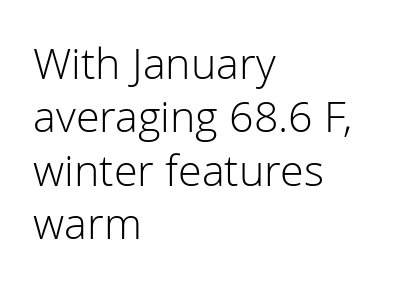
The image shows 43 px light sans-serif type, upright; set left-aligned, line spacing 1.24x, normal letter spacing, not underlined; low stroke contrast and a medium x-height.
